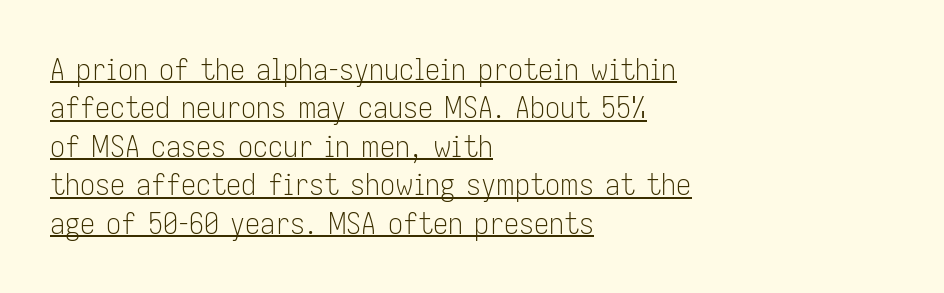
The image shows 30 px light, condensed sans-serif type, upright; set left-aligned, normal line spacing (1.28x), normal letter spacing, underlined; low stroke contrast and a medium x-height.
